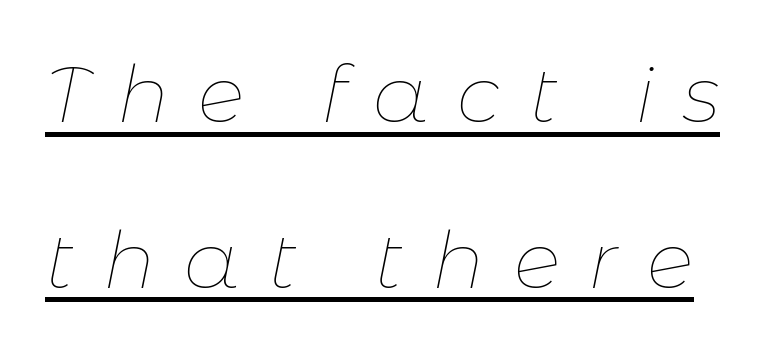
This sample carries an underscore along the baseline area. Spacing verdict: proportional, widths tailored to each character. How are the letters spaced? Widely, with obvious added tracking. Horizontal bands of white between lines are thick stripes. Compared with a typical body face, this is equally light or lighter still. Observe the lean: these are italic letterforms.
